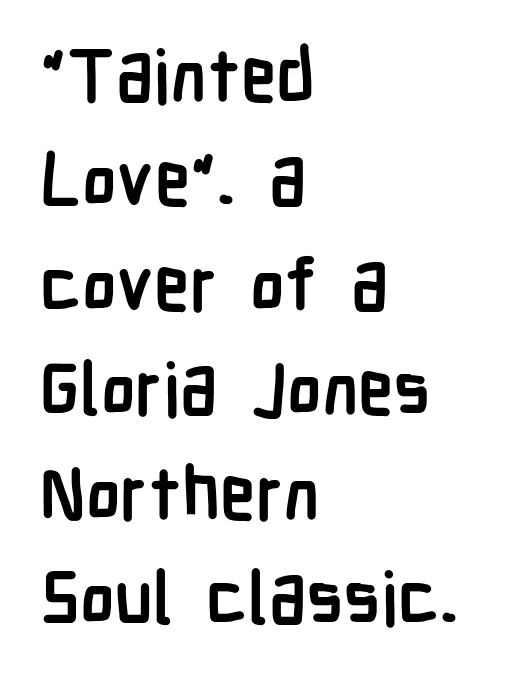
Each line starts at the same left margin while the right side varies. Plenty of ink on the page — the face is bold. The lettering holds an erect, upright posture throughout. These lines are rendered in a variable-pitch font. The leading is moderate, giving the passage an even texture.
